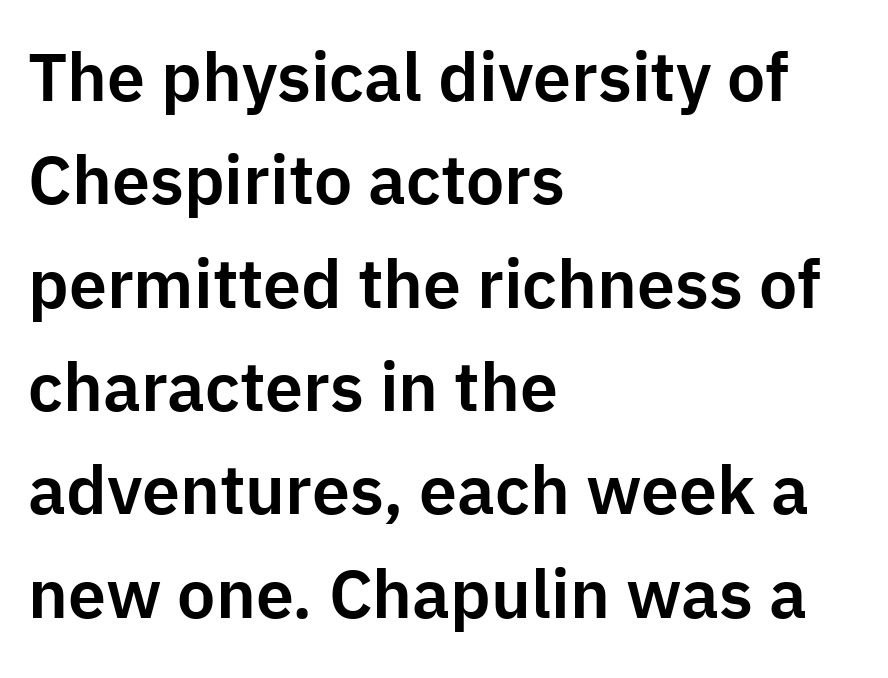
{"serif": "no", "italic": "no", "width": "normal", "stroke_contrast": "low", "x_height": "medium", "monospaced": "no", "underline": "no", "align": "left", "line_spacing": "normal", "line_spacing_ratio": 1.52, "letter_spacing": "normal", "letter_spacing_em": 0.0, "glyph_px": 68}
